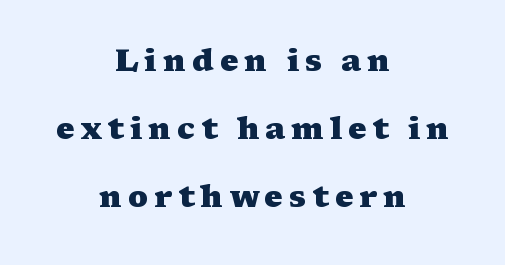
The rendering uses a bold face; every stroke is thick and dark. Honestly, the rows look like they've been pulled way apart. The baseline area is clear. To sum up the face: it has serifs. Posture: straight, roman, zero tilt. Note the varied advance widths — an 'i' is clearly narrower than an 'm'.
